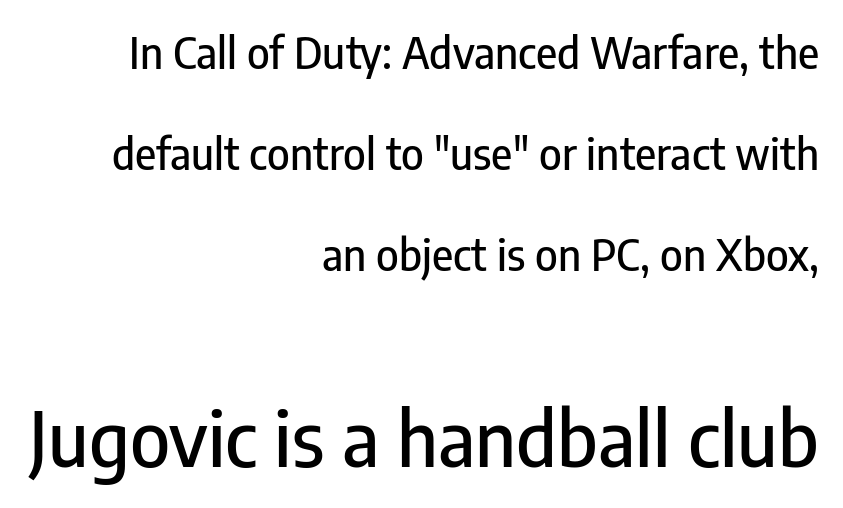
Leading is clearly above the norm, producing a sparse column. Compared with a flush-left layout, this one pins lines to the opposite, right side. Honestly, the letter spacing is just normal — you wouldn't notice it. The designer went with a sans here, leaving each stem footless. Letters rest on an invisible, unmarked baseline.
